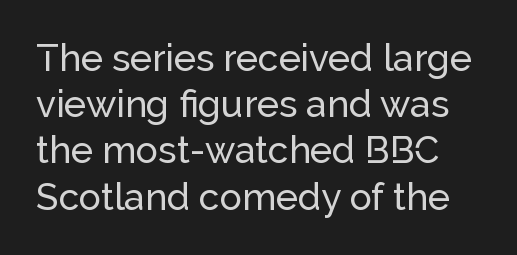
Q: Is the text italic (slanted)? A: No, it is upright.
Q: Is the typeface a serif or a sans-serif typeface? A: Sans-serif.
Q: Is the text underlined? A: No.
Q: Is the spacing between letters normal or unusually wide? A: Normal.
Q: Is the spacing between lines tight, normal or loose? A: Normal.
Q: Width (condensed, normal, or wide)? A: Normal.
Q: Stroke contrast? A: Low.
Q: x-height? A: Medium.
Q: Monospaced? A: No.
